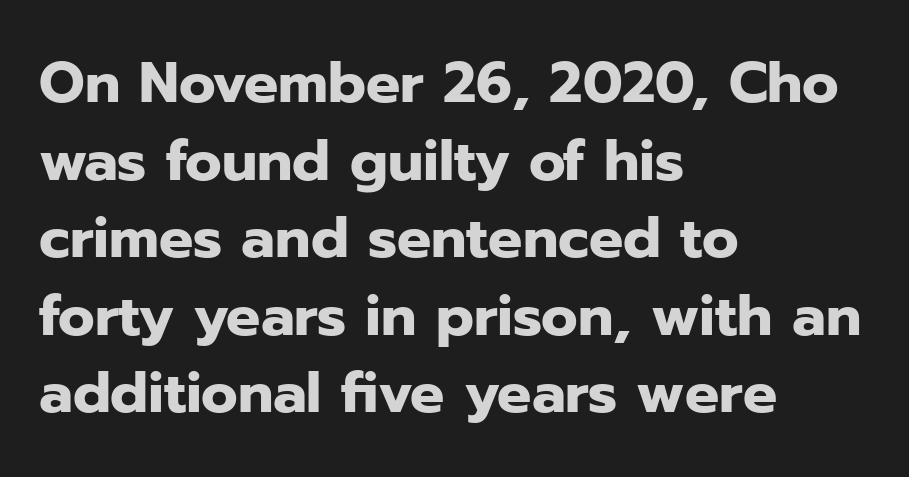
The image shows 57 px heavy sans-serif type, upright; set left-aligned, normal line spacing (1.36x), normal letter spacing, not underlined; low stroke contrast and a medium x-height.
